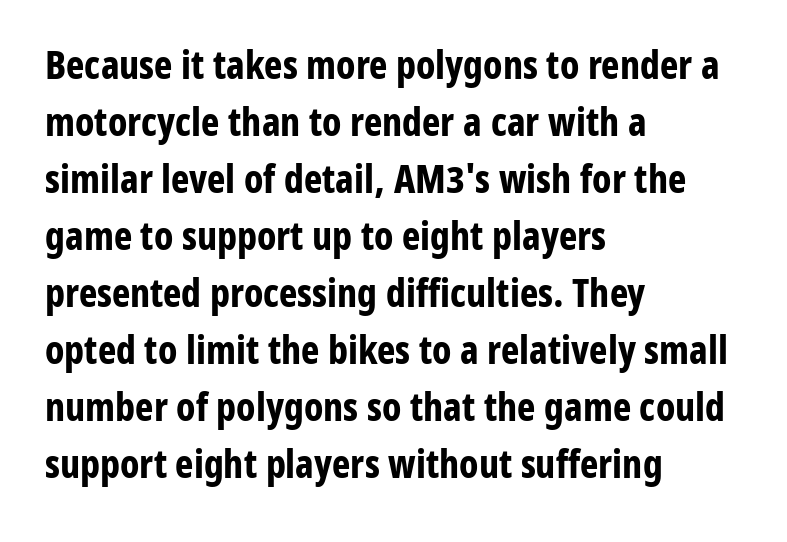
The image shows 39 px bold, condensed sans-serif type, upright; set left-aligned, normal line spacing (1.46x), normal letter spacing, not underlined; low stroke contrast and a medium x-height.
